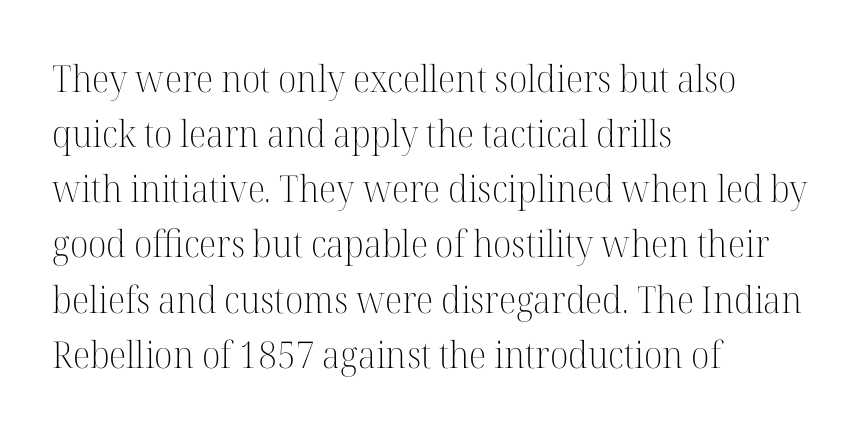
The image shows 37 px light serif type, upright; set left-aligned, normal line spacing (1.49x), normal letter spacing, not underlined; high stroke contrast and a medium x-height.
